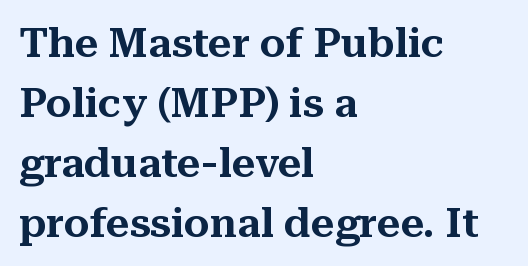
Type without underlining. The vertical gap from one line to the next is medium. Ordinary non-slanted type is in use. Nobody touched the tracking dial on this one.
